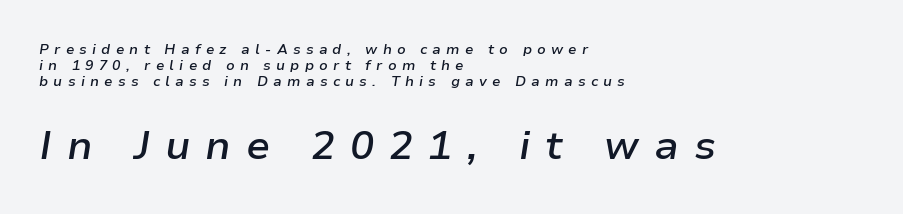
{"italic": "yes", "lean": "right", "slant_degrees": 9, "bold": "semi", "weight": "semibold", "width": "normal", "stroke_contrast": "low", "x_height": "medium", "monospaced": "no", "underline": "no", "align": "left", "line_spacing": "tight", "line_spacing_ratio": 1.13, "letter_spacing": "wide", "letter_spacing_em": 0.37, "larger_block": "second", "size_ratio": 2.86, "glyph_px": 40}
